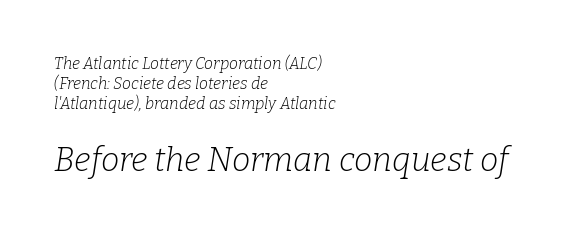
{"serif": "yes", "italic": "yes", "lean": "right", "slant_degrees": 9, "bold": "no", "weight": "light", "width": "normal", "stroke_contrast": "low", "x_height": "medium", "monospaced": "no", "underline": "no", "align": "left", "line_spacing": "normal", "line_spacing_ratio": 1.25, "letter_spacing": "normal", "letter_spacing_em": 0.0, "larger_block": "second", "size_ratio": 2.06, "glyph_px": 33}
